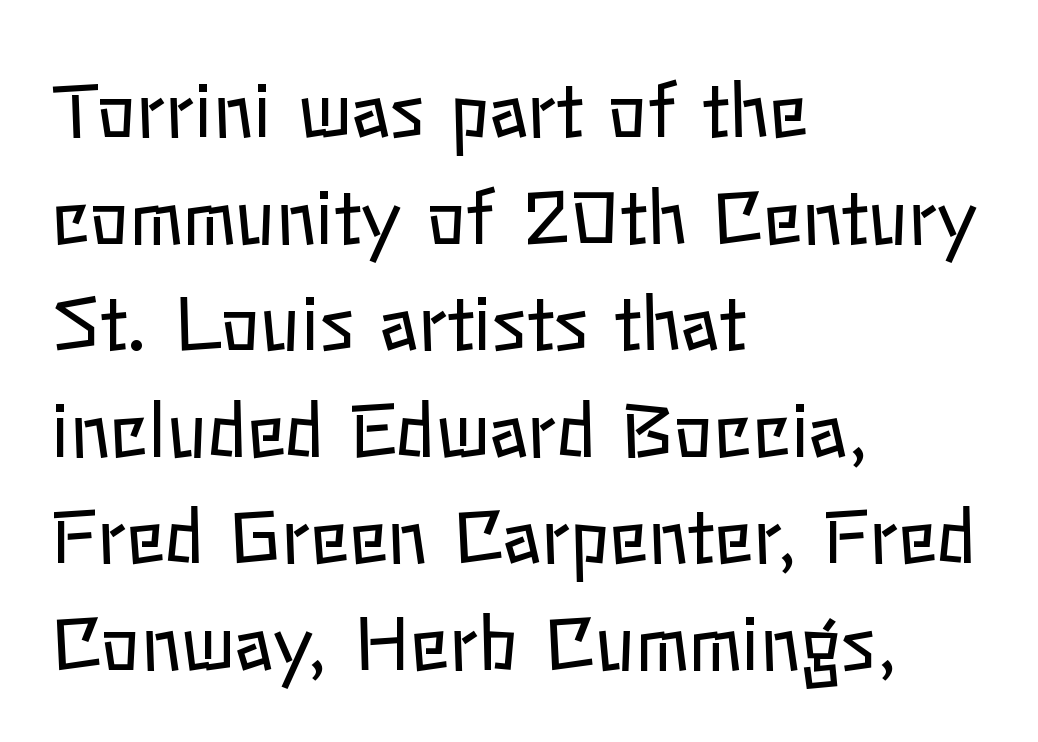
Q: Is the text bold? A: No.
Q: Is the text italic (slanted)? A: No, it is upright.
Q: Is the text underlined? A: No.
Q: How is the paragraph aligned? A: Left-aligned.
Q: Is the spacing between letters normal or unusually wide? A: Normal.
Q: Is the spacing between lines tight, normal or loose? A: Normal.
Q: Width (condensed, normal, or wide)? A: Normal.
Q: Stroke contrast? A: Low.
Q: x-height? A: Medium.
Q: Monospaced? A: No.
